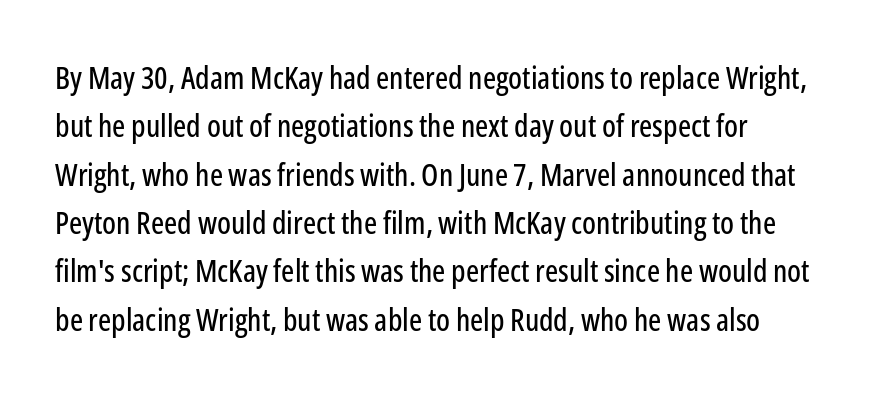
{"serif": "no", "italic": "no", "width": "condensed", "stroke_contrast": "low", "x_height": "medium", "monospaced": "no", "underline": "no", "align": "left", "line_spacing": "normal", "line_spacing_ratio": 1.56, "letter_spacing": "normal", "letter_spacing_em": 0.0, "glyph_px": 31}
